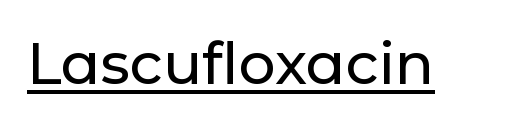
The image shows 58 px sans-serif type, upright; set normal letter spacing, underlined; low stroke contrast and a medium x-height.
